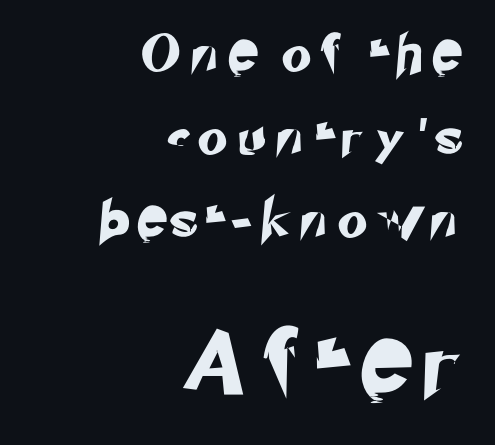
The face used here is proportionally spaced, like ordinary book or web type. Anything drawn beneath the words? Only blank space. The letters carry no serifs — their stems end cleanly without finishing strokes. The gaps between neighbouring characters are conspicuously large.
